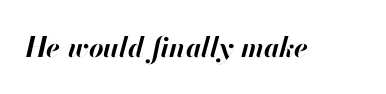
Would a proofreader flag this as italicized? Yes. There is no visible air inserted between adjacent glyphs. The rendering uses natural spacing where letterforms have individual widths. Unmarked baselines from the first word to the last. How heavy is the stroke? Heavy — this is a bold.
